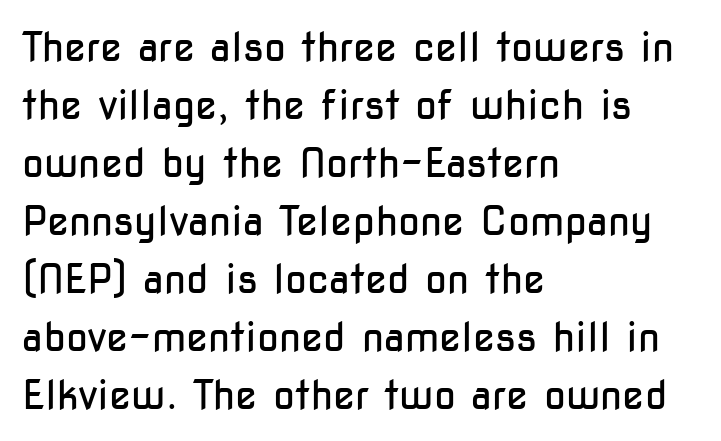
The image shows 40 px regular-weight, condensed sans-serif type, upright; set left-aligned, normal line spacing (1.45x), normal letter spacing, not underlined; low stroke contrast and a medium x-height.
